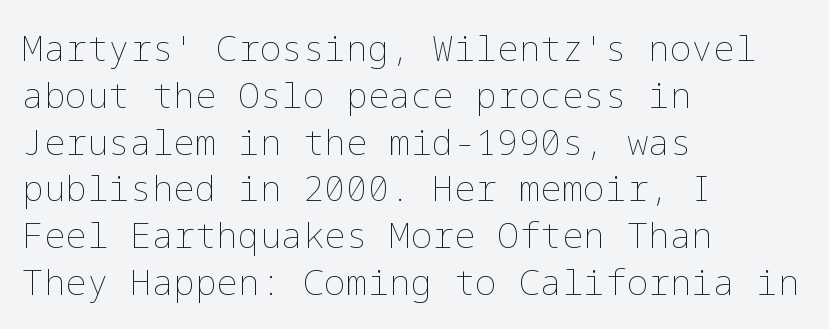
{"italic": "no", "bold": "no", "weight": "thin", "width": "normal", "stroke_contrast": "low", "x_height": "medium", "underline": "no", "align": "left", "line_spacing": "normal", "line_spacing_ratio": 1.3, "letter_spacing": "normal", "letter_spacing_em": 0.0, "glyph_px": 36}
